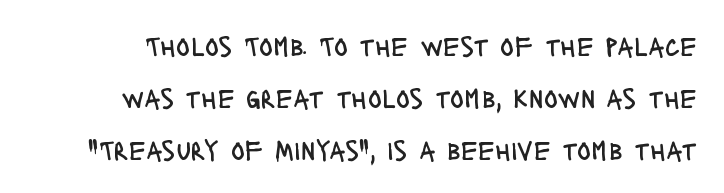
The image shows 29 px regular-weight, condensed sans-serif type, upright; set line spacing 1.79x, normal letter spacing, not underlined; low stroke contrast and a large x-height.
